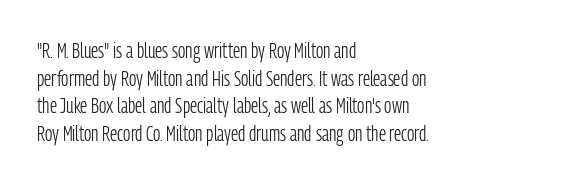
Every stem runs plumb, perpendicular to the baseline. Leftover space on each line is placed entirely after the last word. Check the space under the baseline: it is left empty. This reads as an unemphasized weight, regular at the heaviest. Caption: standard tracking, unaltered.
